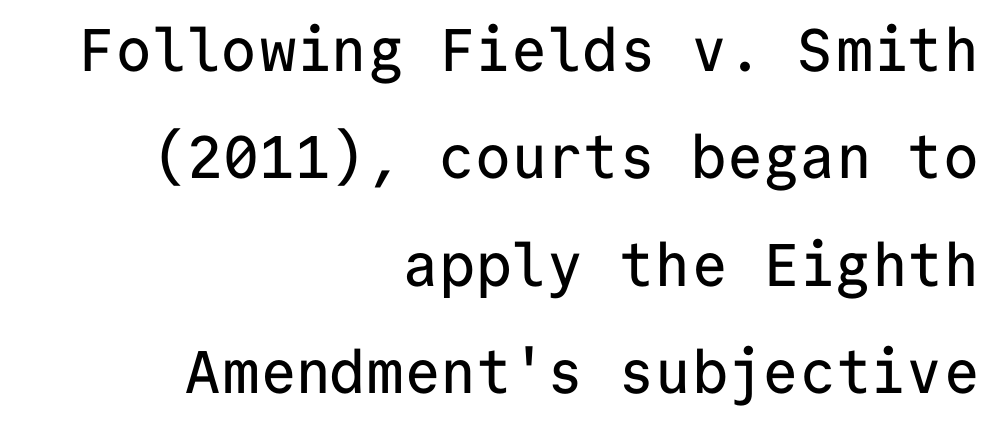
{"serif": "no", "italic": "no", "width": "normal", "stroke_contrast": "low", "x_height": "medium", "monospaced": "yes", "underline": "no", "align": "right", "line_spacing_ratio": 1.79, "letter_spacing": "normal", "letter_spacing_em": 0.0, "glyph_px": 60}
